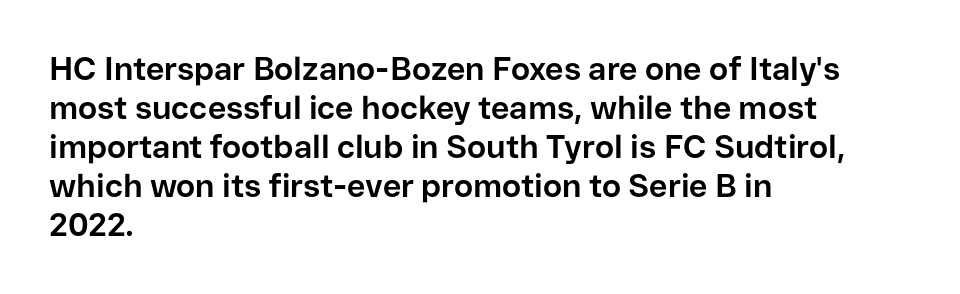
Casual observation: everything's shoved over to the left. Looks like regular typesetting: each glyph gets only the width it needs. Typographically, this falls in the sans-serif category. This is heavy type, rendered in bold. Every stem runs plumb, perpendicular to the baseline. Glance below the letters and you will spot only blank space.
